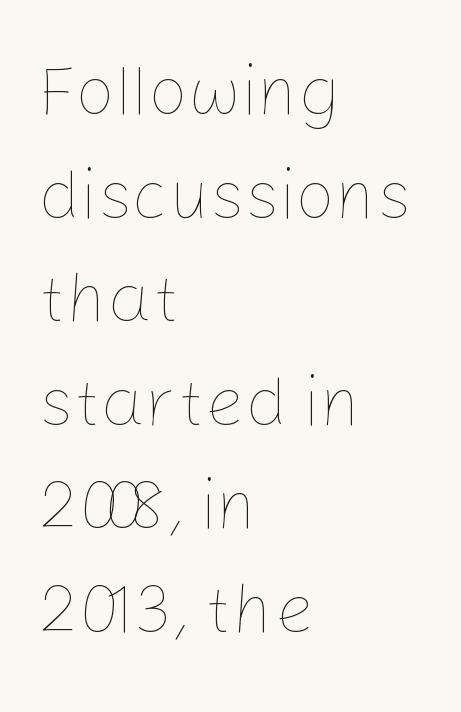
{"italic": "no", "bold": "no", "weight": "thin", "width": "normal", "stroke_contrast": "low", "x_height": "medium", "monospaced": "no", "underline": "no", "align": "left", "line_spacing": "normal", "line_spacing_ratio": 1.48, "letter_spacing": "normal", "letter_spacing_em": 0.0, "glyph_px": 70}
